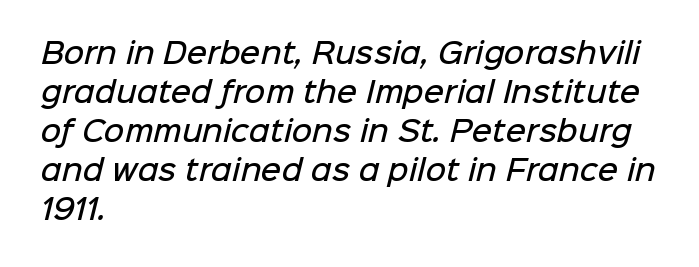
{"serif": "no", "bold": "semi", "weight": "semibold", "width": "normal", "stroke_contrast": "low", "x_height": "medium", "monospaced": "no", "underline": "no", "align": "left", "line_spacing": "normal", "line_spacing_ratio": 1.39, "letter_spacing": "normal", "letter_spacing_em": 0.0, "glyph_px": 28}
